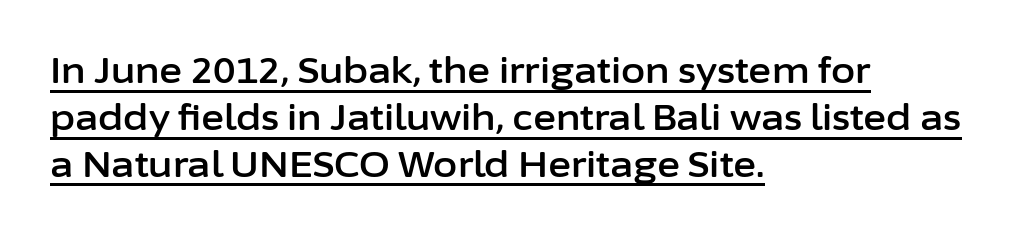
The image shows 35 px sans-serif type, upright; set left-aligned, normal line spacing (1.34x), normal letter spacing, underlined; low stroke contrast and a medium x-height.
